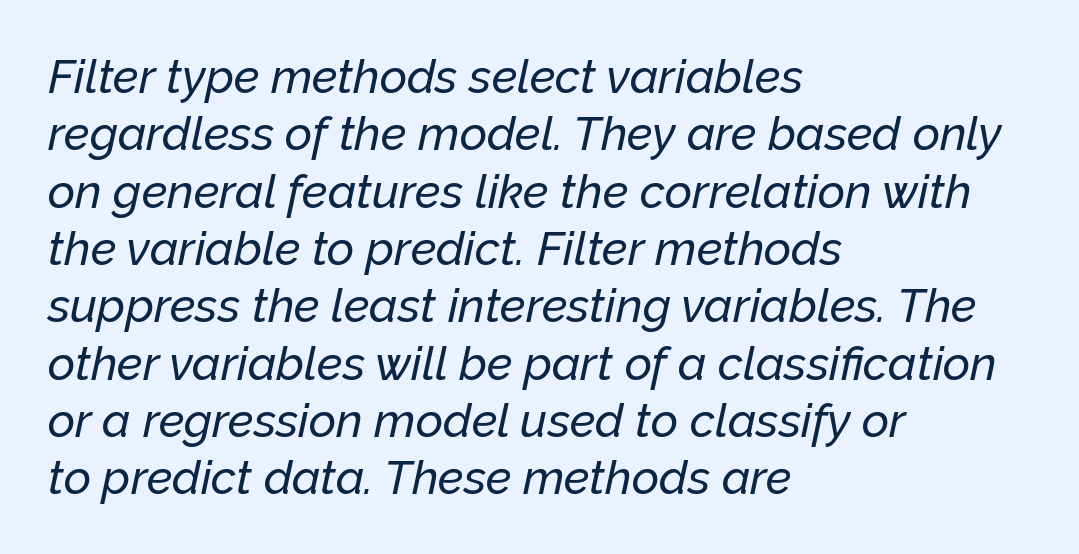
The image shows 47 px text type, italic (leaning right); set left-aligned, line spacing 1.22x, normal letter spacing, not underlined; low stroke contrast and a medium x-height.
